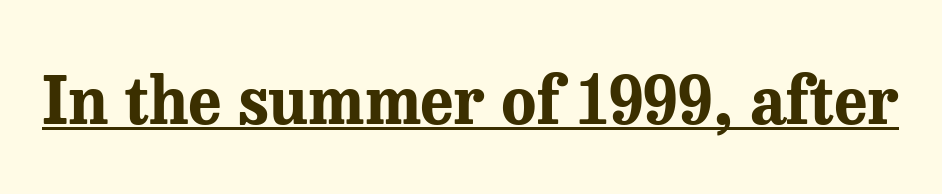
The image shows 65 px bold serif type, upright; set normal letter spacing, underlined; medium stroke contrast and a medium x-height.
